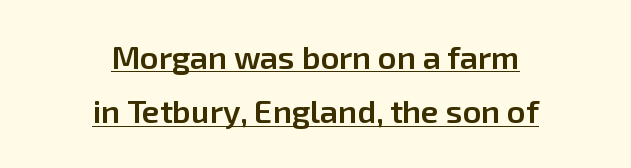
The image shows 32 px semibold sans-serif type, upright; set centered, normal line spacing (1.7x), normal letter spacing, underlined; low stroke contrast and a medium x-height.
